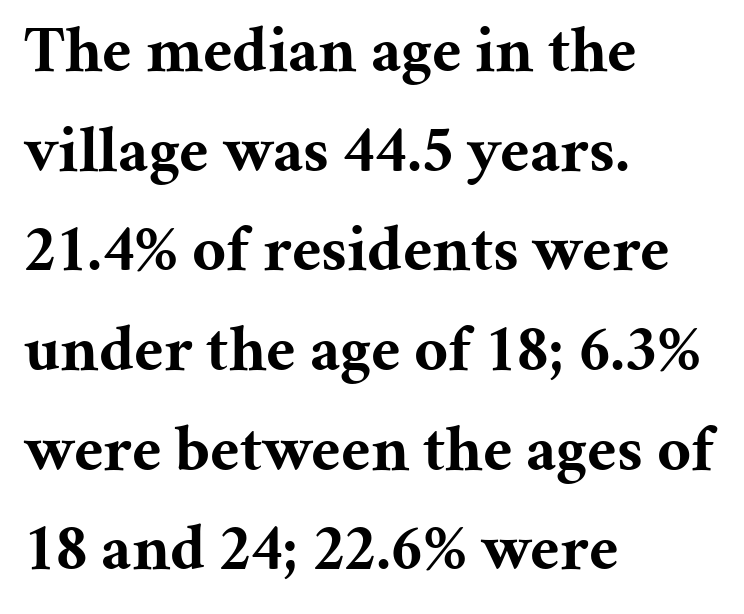
{"serif": "yes", "italic": "no", "bold": "yes", "weight": "bold", "width": "normal", "stroke_contrast": "medium", "x_height": "medium", "monospaced": "no", "underline": "no", "align": "left", "line_spacing": "normal", "line_spacing_ratio": 1.51, "letter_spacing": "normal", "letter_spacing_em": 0.0, "glyph_px": 66}
